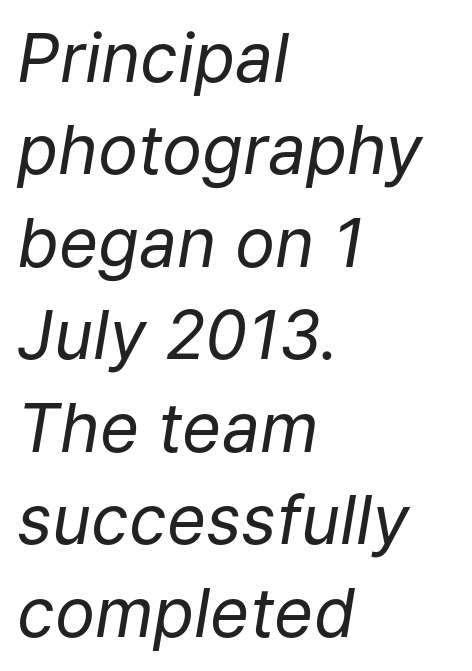
{"italic": "yes", "lean": "right", "slant_degrees": 9, "bold": "no", "weight": "regular", "width": "normal", "stroke_contrast": "low", "x_height": "medium", "monospaced": "no", "underline": "no", "align": "left", "line_spacing": "normal", "line_spacing_ratio": 1.38, "letter_spacing": "normal", "letter_spacing_em": 0.0, "glyph_px": 67}
